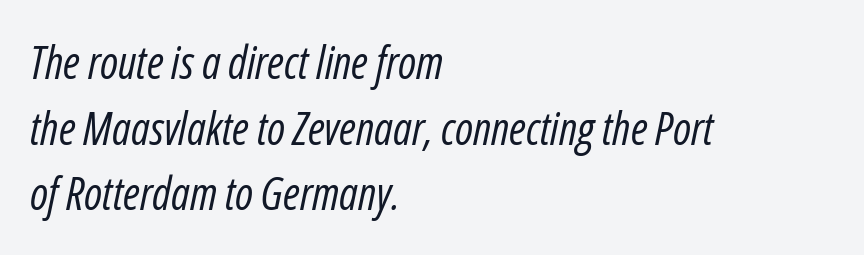
{"italic": "yes", "lean": "right", "slant_degrees": 12, "bold": "no", "weight": "regular", "width": "condensed", "stroke_contrast": "low", "x_height": "medium", "monospaced": "no", "underline": "no", "align": "left", "line_spacing": "normal", "line_spacing_ratio": 1.46, "letter_spacing": "normal", "letter_spacing_em": 0.0, "glyph_px": 45}
